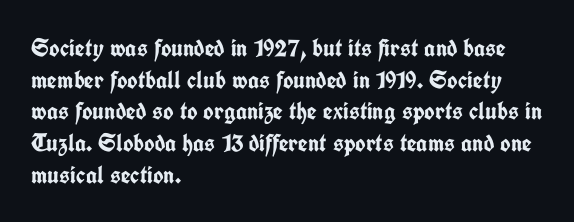
The image shows 25 px bold type, upright; set left-aligned, normal line spacing (1.27x), normal letter spacing, not underlined.
